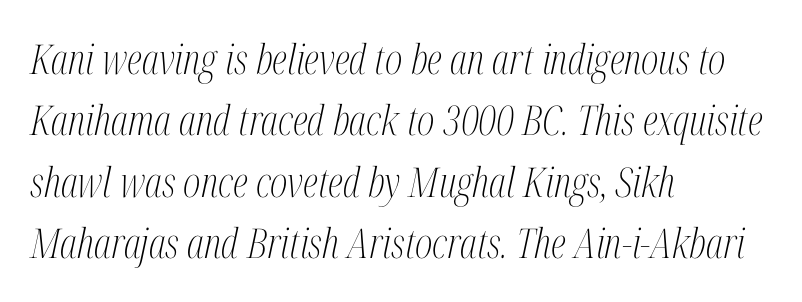
The image shows 41 px light, condensed serif type, italic (leaning right); set left-aligned, normal line spacing (1.5x), normal letter spacing, not underlined; medium stroke contrast and a medium x-height.
